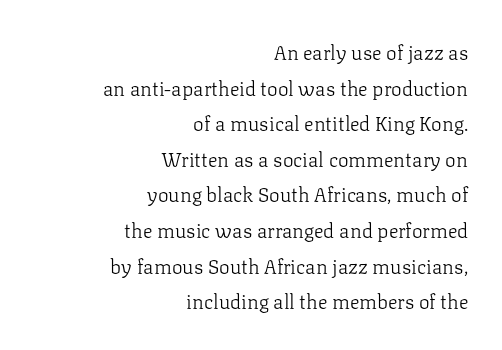
Q: Is the text bold? A: No.
Q: Is the text italic (slanted)? A: No, it is upright.
Q: Is the text underlined? A: No.
Q: How is the paragraph aligned? A: Right-aligned.
Q: Is the spacing between letters normal or unusually wide? A: Normal.
